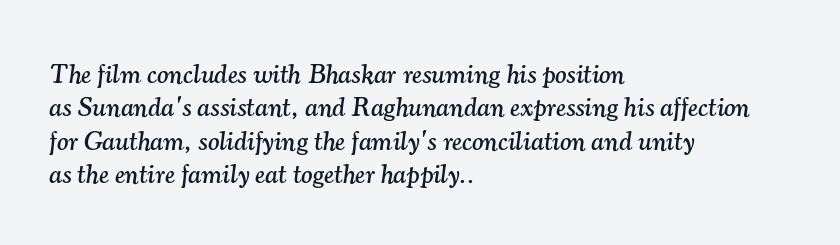
{"italic": "yes", "lean": "right", "slant_degrees": 7, "underline": "no", "align": "left", "line_spacing_ratio": 1.24, "letter_spacing": "normal", "letter_spacing_em": 0.0, "glyph_px": 27}
